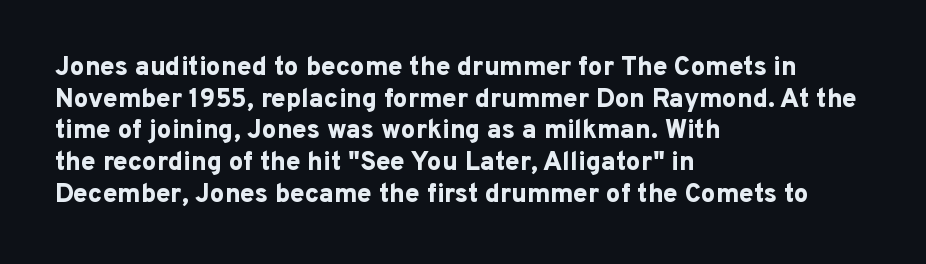
The image shows 26 px bold type, upright; set left-aligned, line spacing 1.22x, normal letter spacing, not underlined.
